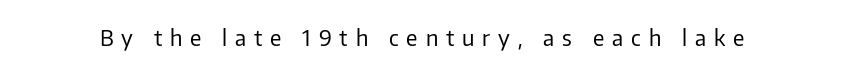
These lines have a slow, spaced-out rhythm from letter to letter. The passage shown is not underscored anywhere. A roman cut, with each character standing at attention. The face looks like a standard text weight, possibly lighter.
